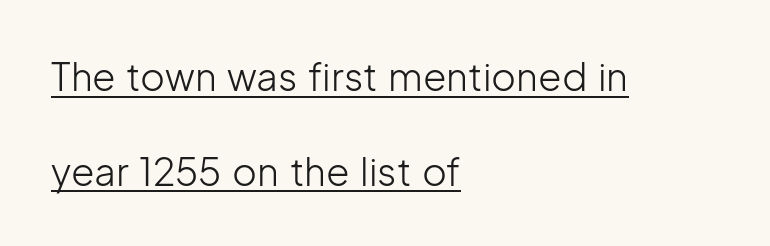
Q: Is the text bold? A: No.
Q: Is the text italic (slanted)? A: No, it is upright.
Q: Is the typeface a serif or a sans-serif typeface? A: Sans-serif.
Q: Is the text underlined? A: Yes.
Q: How is the paragraph aligned? A: Left-aligned.
Q: Is the spacing between letters normal or unusually wide? A: Normal.
Q: Is the spacing between lines tight, normal or loose? A: Loose.
Q: Width (condensed, normal, or wide)? A: Normal.
Q: Stroke contrast? A: Low.
Q: x-height? A: Medium.
Q: Monospaced? A: No.
